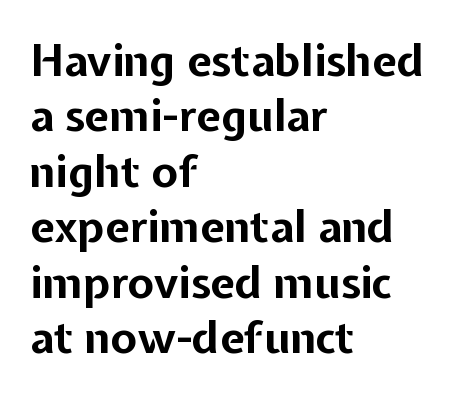
Q: Is the text bold? A: Yes.
Q: Is the text italic (slanted)? A: No, it is upright.
Q: Is the typeface a serif or a sans-serif typeface? A: Sans-serif.
Q: Is the text underlined? A: No.
Q: How is the paragraph aligned? A: Left-aligned.
Q: Is the spacing between letters normal or unusually wide? A: Normal.
Q: Is the spacing between lines tight, normal or loose? A: Normal.
Q: Width (condensed, normal, or wide)? A: Normal.
Q: Stroke contrast? A: Low.
Q: x-height? A: Medium.
Q: Monospaced? A: No.
